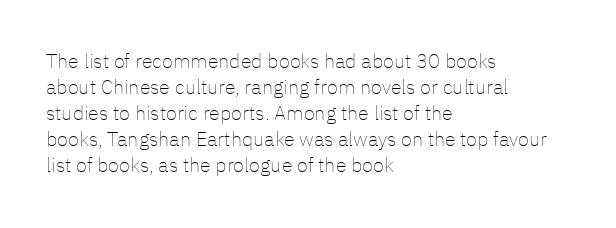
Where is the straight margin? On the left. This sample keeps an unexceptional amount of space between lines. The typesetting does not lean heavy: it is not bold. The gaps between neighbouring characters are ordinary and unremarkable. A clean baseline with only descenders dipping below it.
